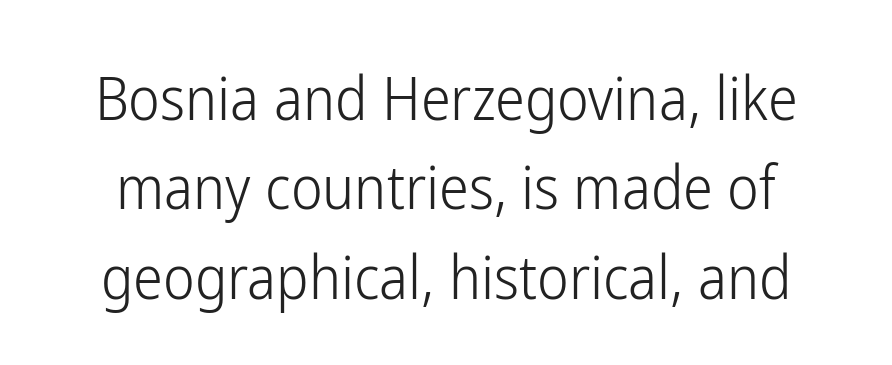
Q: Is the text bold? A: No.
Q: Is the text italic (slanted)? A: No, it is upright.
Q: Is the typeface a serif or a sans-serif typeface? A: Sans-serif.
Q: Is the text underlined? A: No.
Q: Is the spacing between letters normal or unusually wide? A: Normal.
Q: Is the spacing between lines tight, normal or loose? A: Normal.
Q: Width (condensed, normal, or wide)? A: Condensed.
Q: Stroke contrast? A: Low.
Q: x-height? A: Medium.
Q: Monospaced? A: No.
